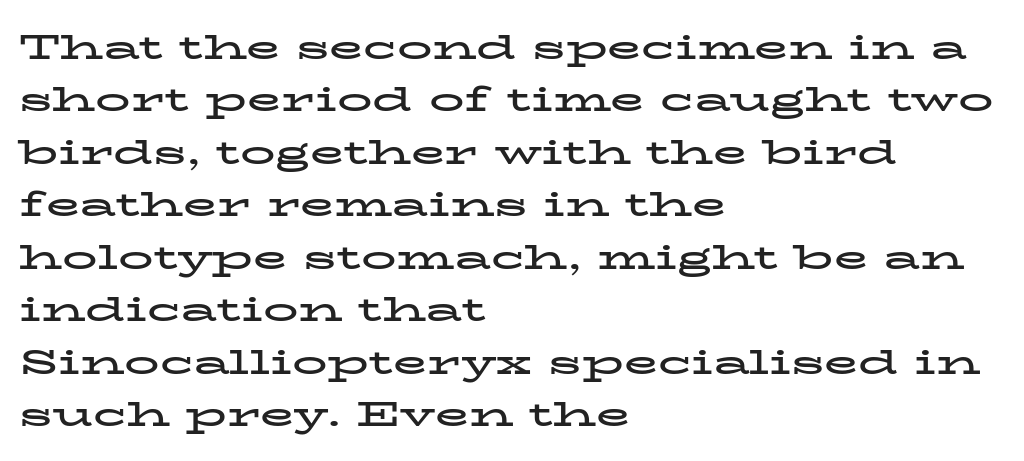
Q: Is the text bold? A: Yes.
Q: Is the text italic (slanted)? A: No, it is upright.
Q: Is the typeface a serif or a sans-serif typeface? A: Serif.
Q: Is the text underlined? A: No.
Q: How is the paragraph aligned? A: Left-aligned.
Q: Is the spacing between letters normal or unusually wide? A: Normal.
Q: Is the spacing between lines tight, normal or loose? A: Normal.
Q: Width (condensed, normal, or wide)? A: Wide.
Q: Stroke contrast? A: Low.
Q: x-height? A: Medium.
Q: Monospaced? A: No.
